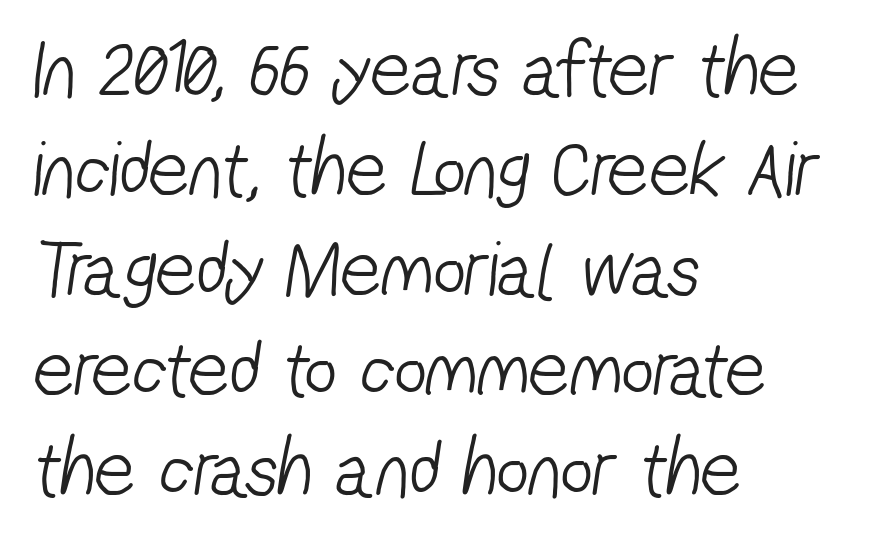
A sans-serif font was chosen for this passage. The strokes are not fattened; the text isn't bold. Character widths vary here, with narrow letters taking less room than wide ones. Normally led — the rows are evenly, conventionally spaced. Honestly, there is no underline to notice here at all. This rendering leaves character spacing at its baseline value.
